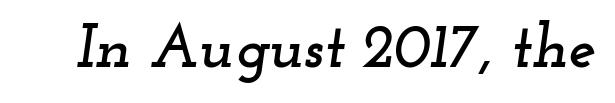
Q: Is the text italic (slanted)? A: Yes, it leans right by about 12 degrees.
Q: Is the typeface a serif or a sans-serif typeface? A: Serif.
Q: Is the text underlined? A: No.
Q: Is the spacing between letters normal or unusually wide? A: Normal.
Q: Width (condensed, normal, or wide)? A: Wide.
Q: Stroke contrast? A: Low.
Q: x-height? A: Small.
Q: Monospaced? A: No.
